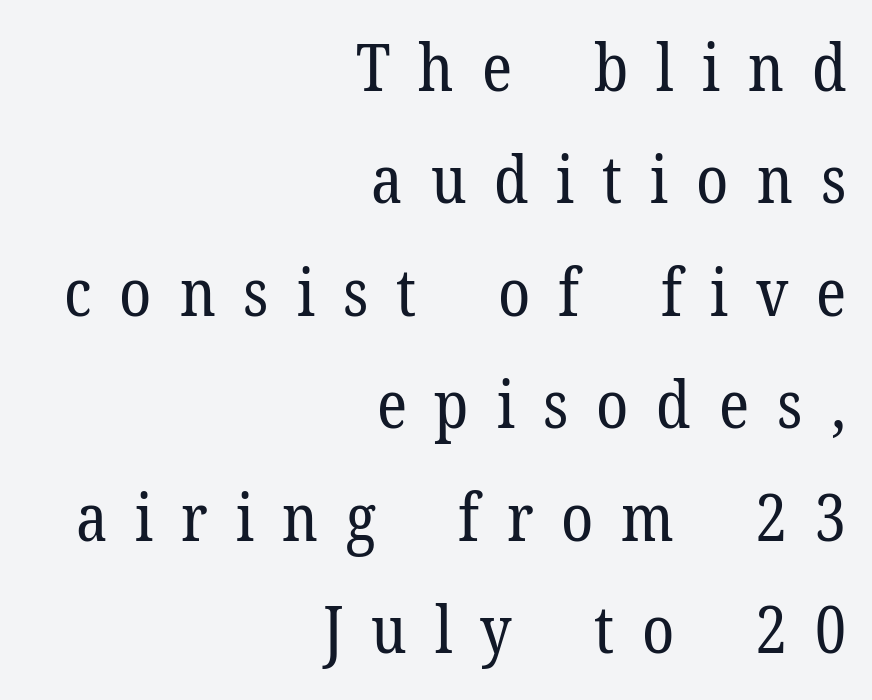
{"serif": "yes", "italic": "no", "bold": "no", "weight": "regular", "width": "normal", "stroke_contrast": "low", "x_height": "medium", "monospaced": "no", "underline": "no", "align": "right", "line_spacing_ratio": 1.73, "letter_spacing": "wide", "letter_spacing_em": 0.43, "glyph_px": 65}
